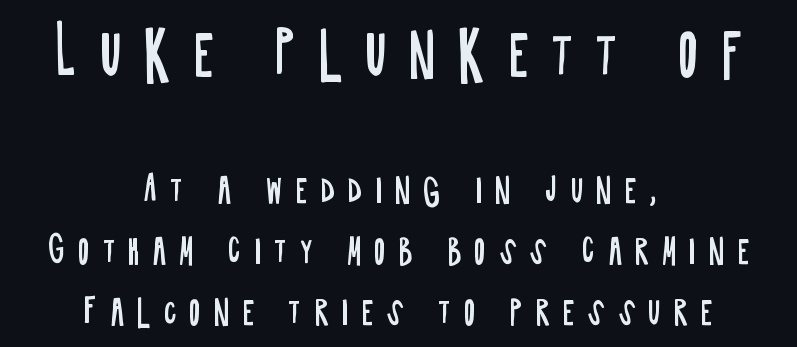
The tracking jumps out immediately: characters are airy and widely separated. Anything drawn beneath the words? Only blank space. The font sits on the lighter half of the weight spectrum, regular included. Do the characters align in a grid? No, the font is proportional. Note: no serifs on the glyphs. Character size in the leading block exceeds that of the trailing block.
